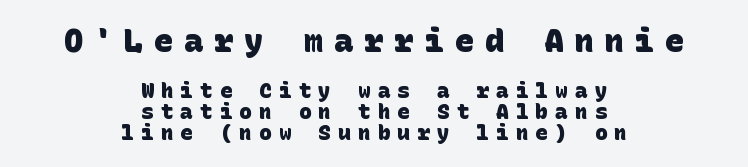
{"serif": "no", "bold": "yes", "weight": "heavy", "width": "normal", "stroke_contrast": "low", "x_height": "large", "underline": "no", "align": "center", "line_spacing": "tight", "line_spacing_ratio": 0.99, "letter_spacing": "wide", "letter_spacing_em": 0.34, "larger_block": "first", "size_ratio": 1.52, "glyph_px": 32}
